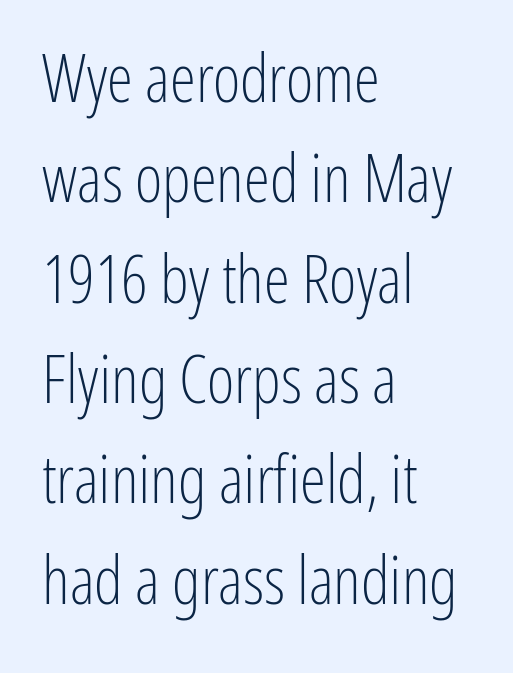
The image shows 66 px light, condensed sans-serif type, upright; set left-aligned, normal line spacing (1.52x), normal letter spacing, not underlined; low stroke contrast and a medium x-height.
